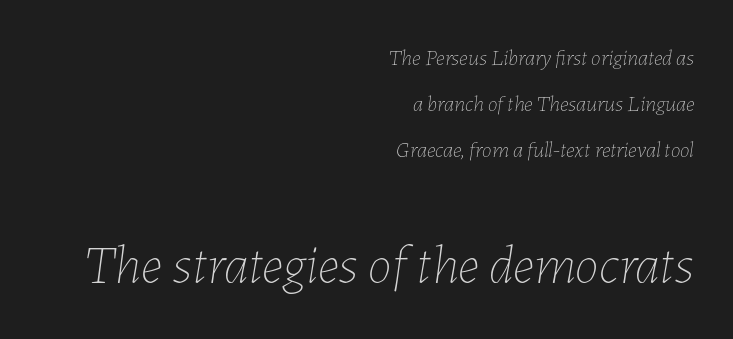
Q: Is the text bold? A: No.
Q: Is the text italic (slanted)? A: Yes, it leans right by about 7 degrees.
Q: Is the text underlined? A: No.
Q: How is the paragraph aligned? A: Right-aligned.
Q: Is the spacing between letters normal or unusually wide? A: Normal.
Q: Is the spacing between lines tight, normal or loose? A: Loose.
Q: Which block of text is set in a larger size, the first (top) or the second (bottom)? A: The second (bottom) one.
Q: Width (condensed, normal, or wide)? A: Normal.
Q: Stroke contrast? A: Low.
Q: x-height? A: Medium.
Q: Monospaced? A: No.
